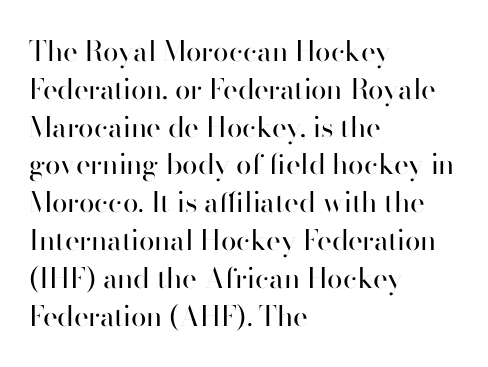
{"serif": "no", "italic": "no", "bold": "no", "weight": "regular", "width": "normal", "stroke_contrast": "high", "x_height": "small", "monospaced": "no", "underline": "no", "align": "left", "line_spacing": "normal", "line_spacing_ratio": 1.35, "letter_spacing": "normal", "letter_spacing_em": 0.0, "glyph_px": 28}
